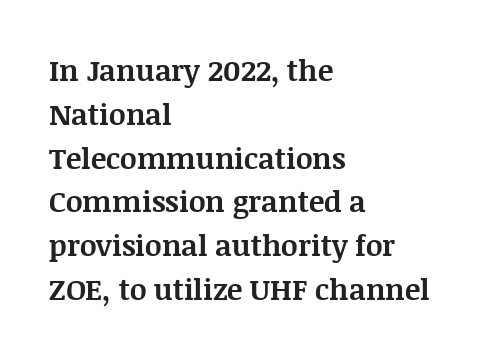
The image shows 29 px bold serif type, upright; set left-aligned, normal line spacing (1.51x), normal letter spacing, not underlined; medium stroke contrast and a large x-height.
